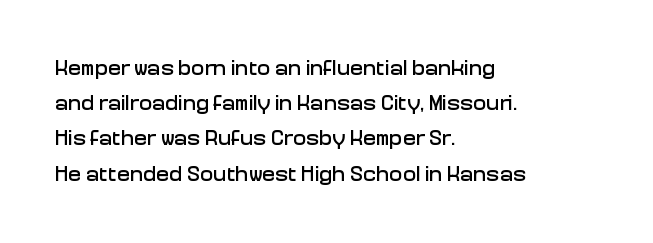
Q: Is the text italic (slanted)? A: No, it is upright.
Q: Is the text underlined? A: No.
Q: How is the paragraph aligned? A: Left-aligned.
Q: Is the spacing between letters normal or unusually wide? A: Normal.
Q: Is the spacing between lines tight, normal or loose? A: Normal.
